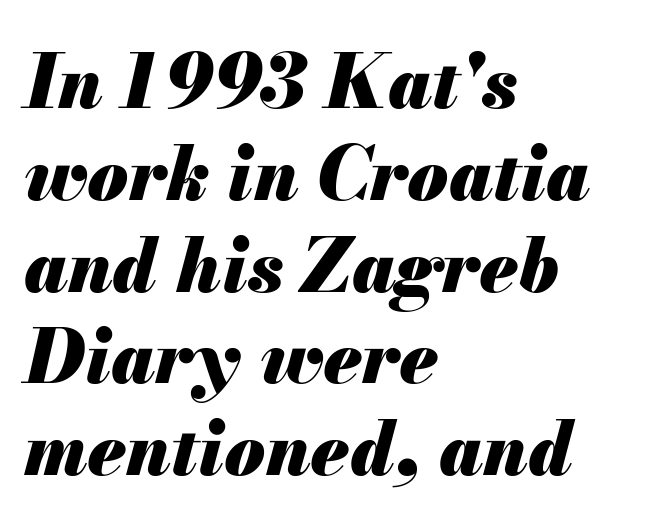
Reading down the block, your eye returns to a fixed left position each line. Caption: standard tracking, unaltered. You'd pick this weight for a headline — it's a proper bold. Quick note: italic.
